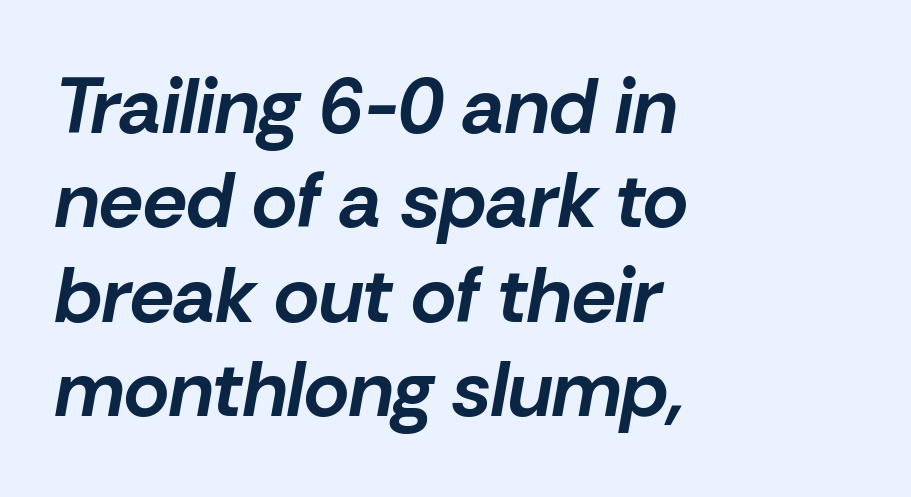
Q: Is the text bold? A: Yes.
Q: Is the text italic (slanted)? A: Yes, it leans right by about 10 degrees.
Q: Is the text underlined? A: No.
Q: How is the paragraph aligned? A: Left-aligned.
Q: Is the spacing between letters normal or unusually wide? A: Normal.
Q: Width (condensed, normal, or wide)? A: Normal.
Q: Stroke contrast? A: Low.
Q: x-height? A: Medium.
Q: Monospaced? A: No.
